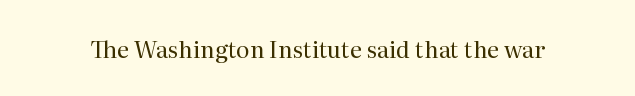
The image shows 23 px text type, upright; set normal letter spacing, not underlined.
